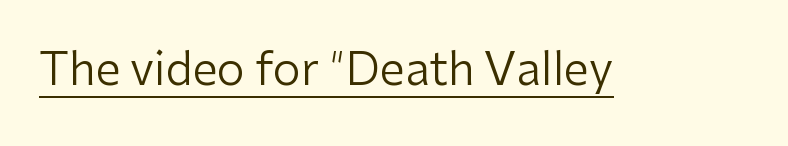
The designer went with a sans here, leaving each stem footless. Look at the tracking — it's just the regular setting, nothing added. Every word sits above its own underline. Here the designer chose a conventional face with non-uniform glyph widths. Nope, not italic — everything's standing straight. Stems here are at most as thick as an everyday book face.
